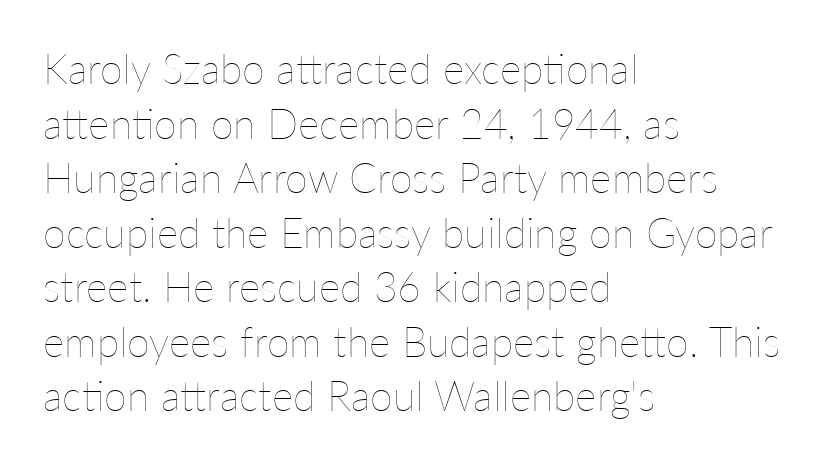
The image shows 41 px thin type, upright; set left-aligned, normal line spacing (1.33x), normal letter spacing, not underlined; low stroke contrast and a medium x-height.
